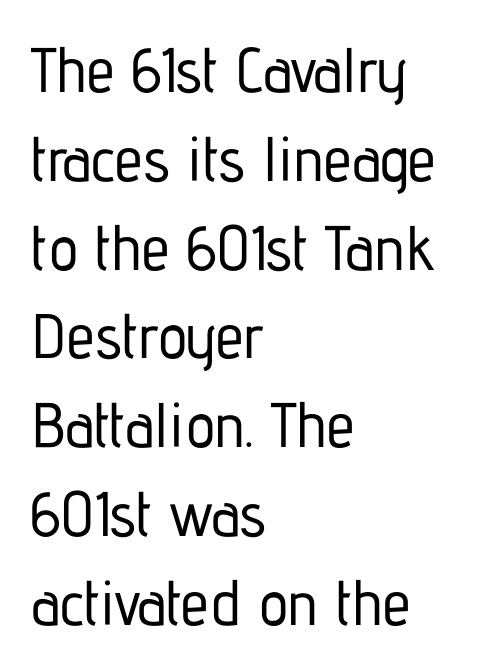
{"serif": "no", "italic": "no", "width": "condensed", "stroke_contrast": "low", "x_height": "medium", "monospaced": "no", "underline": "no", "align": "left", "line_spacing": "normal", "line_spacing_ratio": 1.41, "letter_spacing": "normal", "letter_spacing_em": 0.0, "glyph_px": 63}
